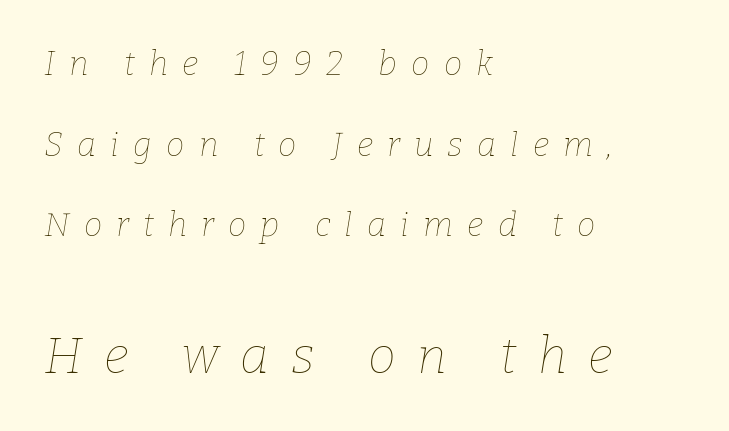
Q: Is the text bold? A: No.
Q: Is the text italic (slanted)? A: Yes, it leans right by about 9 degrees.
Q: Is the text underlined? A: No.
Q: How is the paragraph aligned? A: Left-aligned.
Q: Is the spacing between letters normal or unusually wide? A: Unusually wide.
Q: Is the spacing between lines tight, normal or loose? A: Loose.
Q: Which block of text is set in a larger size, the first (top) or the second (bottom)? A: The second (bottom) one.
Q: Width (condensed, normal, or wide)? A: Normal.
Q: Stroke contrast? A: Low.
Q: x-height? A: Medium.
Q: Monospaced? A: No.
